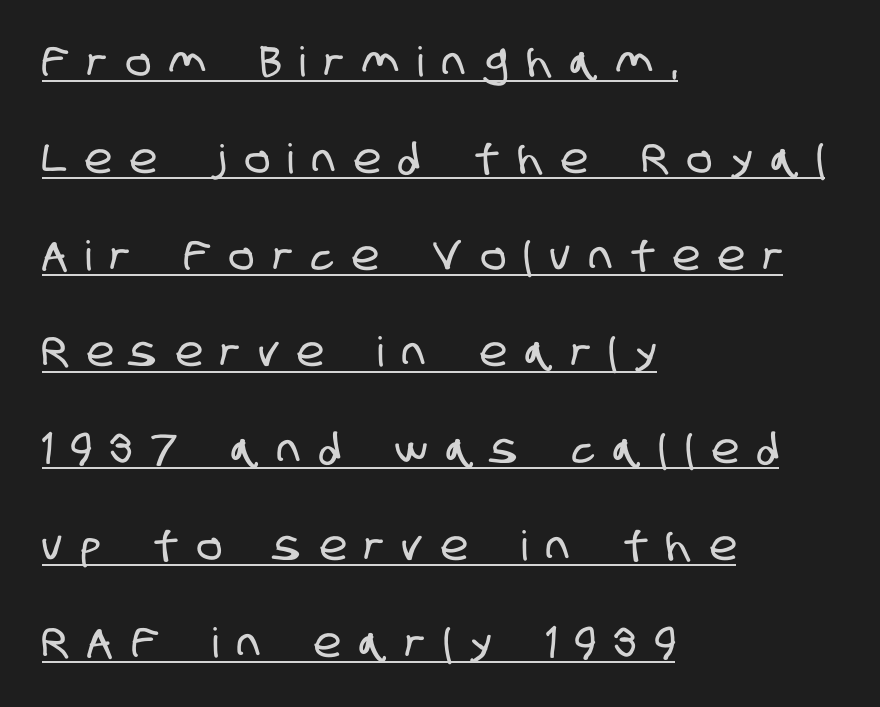
Every row of glyphs begins at an identical x-position on the left. This sample carries an underscore along the baseline area. Serifs: no, the terminals of the letterforms are clean. Each new line begins a long way beneath the previous one. Note the varied advance widths — an 'i' is clearly narrower than an 'm'. The tracking reads as deliberately expanded to a designer's eye.
